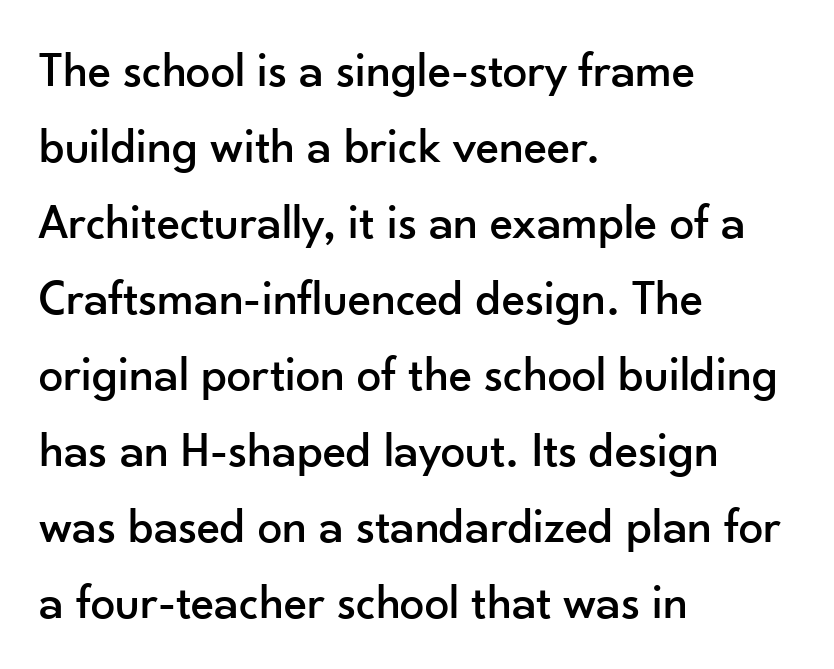
Q: Is the text italic (slanted)? A: No, it is upright.
Q: Is the typeface a serif or a sans-serif typeface? A: Sans-serif.
Q: Is the text underlined? A: No.
Q: How is the paragraph aligned? A: Left-aligned.
Q: Is the spacing between letters normal or unusually wide? A: Normal.
Q: Is the spacing between lines tight, normal or loose? A: Normal.
Q: Width (condensed, normal, or wide)? A: Normal.
Q: Stroke contrast? A: Low.
Q: x-height? A: Small.
Q: Monospaced? A: No.
